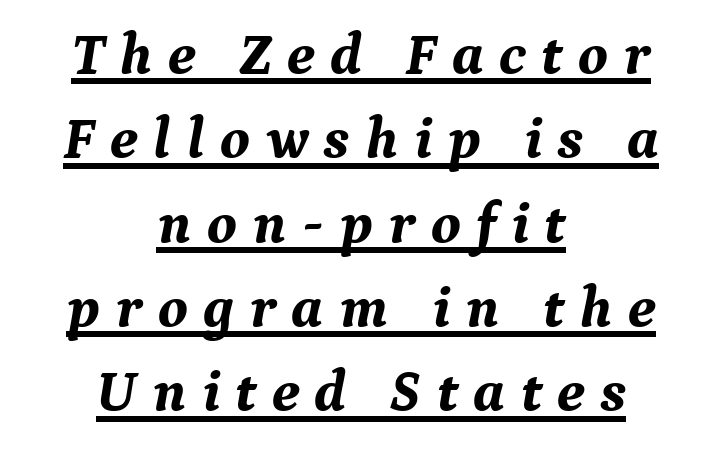
The image shows 59 px bold serif type, italic (leaning right); set centered, normal line spacing (1.43x), unusually wide letter spacing (+0.26 em), underlined; medium stroke contrast and a medium x-height.
